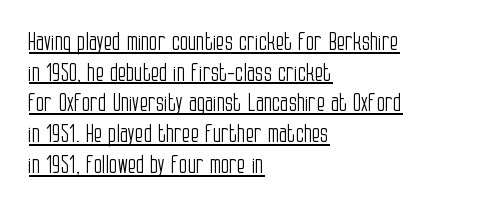
Which margin do the lines hug? The left one — the right edge is uneven. Normally led — the rows are evenly, conventionally spaced. It's the straight-up-and-down kind of type. This reads as an unemphasized weight, regular at the heaviest. Like a heading marked for emphasis, these lines bear an underscore.
